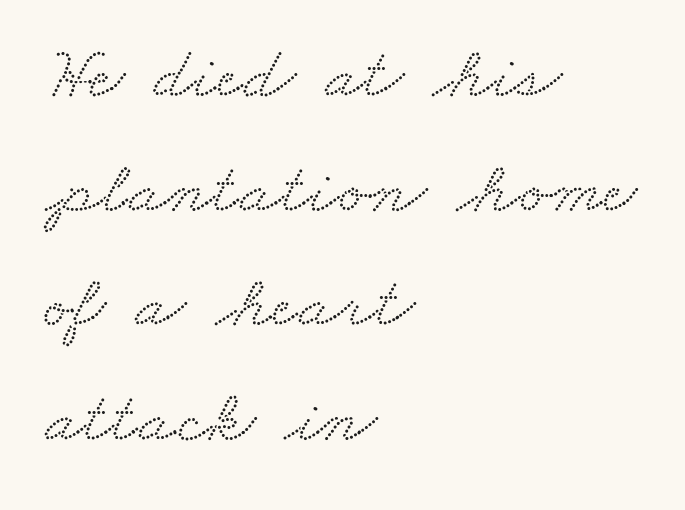
The image shows 74 px wide serif type; set left-aligned, normal line spacing (1.55x), normal letter spacing, not underlined; low stroke contrast and a small x-height.
